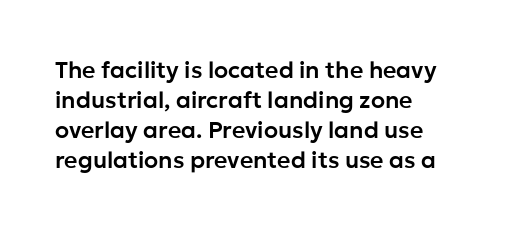
Q: Is the text italic (slanted)? A: No, it is upright.
Q: Is the text underlined? A: No.
Q: How is the paragraph aligned? A: Left-aligned.
Q: Is the spacing between letters normal or unusually wide? A: Normal.
Q: Is the spacing between lines tight, normal or loose? A: Normal.
